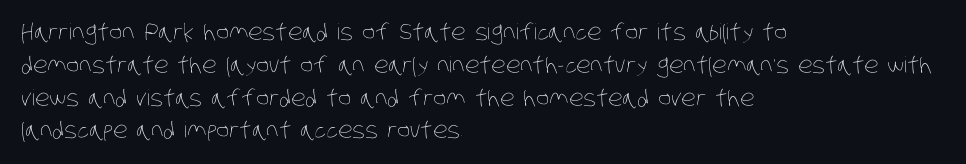
The space directly below the letters is spotless. Horizontal alignment here is leftward, the default for most running prose. This sample keeps an unexceptional amount of space between lines. Compared with typical body copy, the letter spacing here is the same. No extra ink here — the face is not bold.
